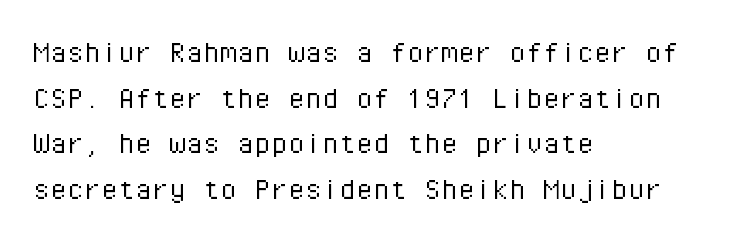
Q: Is the text bold? A: No.
Q: Is the text italic (slanted)? A: No, it is upright.
Q: Is the typeface a serif or a sans-serif typeface? A: Sans-serif.
Q: Is the text underlined? A: No.
Q: How is the paragraph aligned? A: Left-aligned.
Q: Is the spacing between letters normal or unusually wide? A: Normal.
Q: Is the spacing between lines tight, normal or loose? A: Normal.
Q: Width (condensed, normal, or wide)? A: Normal.
Q: Stroke contrast? A: Low.
Q: x-height? A: Medium.
Q: Monospaced? A: Yes.
